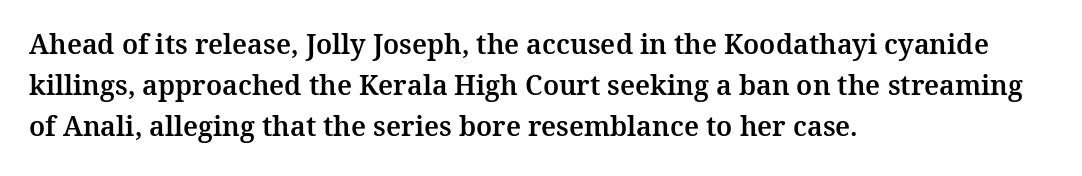
The image shows 27 px text type, upright; set left-aligned, normal line spacing (1.51x), normal letter spacing, not underlined.
